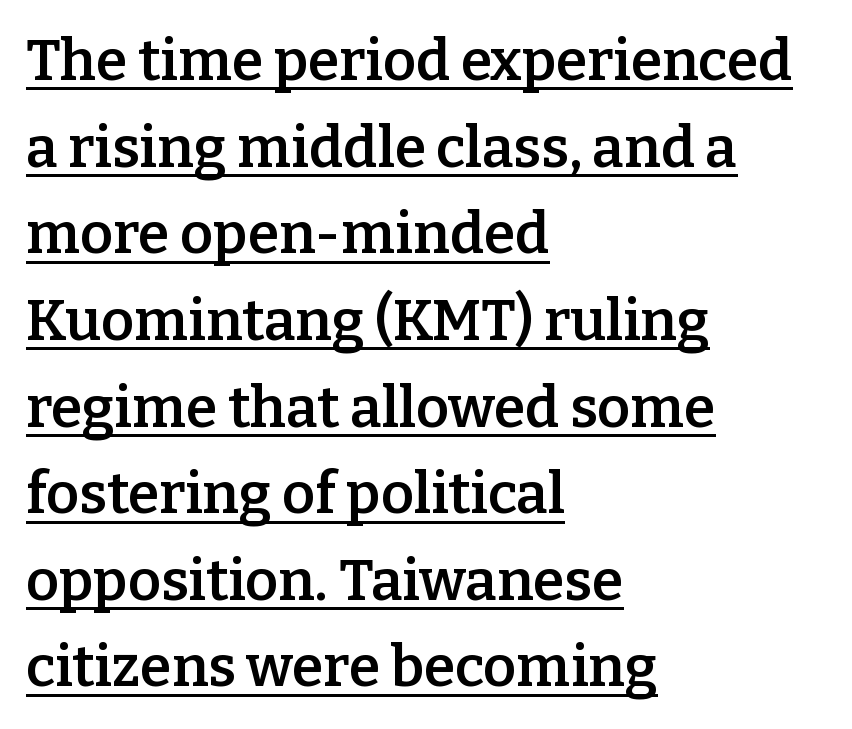
Caption: lettering with a line underneath. Is this a sans? No — the strokes have serifs. Its strokes are somewhat broadened, the hallmark of semibold type. Note the varied advance widths — an 'i' is clearly narrower than an 'm'. If you drew a ruler down the left edge, every line would touch it.
